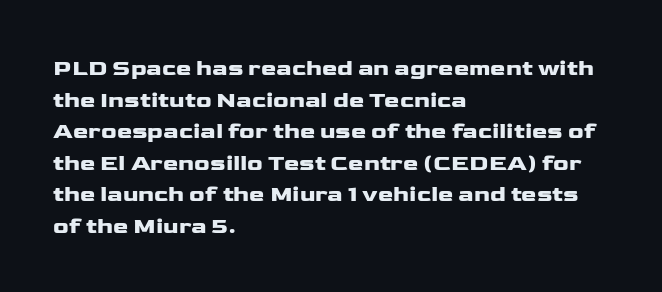
The letterforms sit shoulder to shoulder at normal distance. The paragraph has a hard left edge and a soft right edge. A clean baseline with only descenders dipping below it. No italicization has been applied; the sample stays upright.
